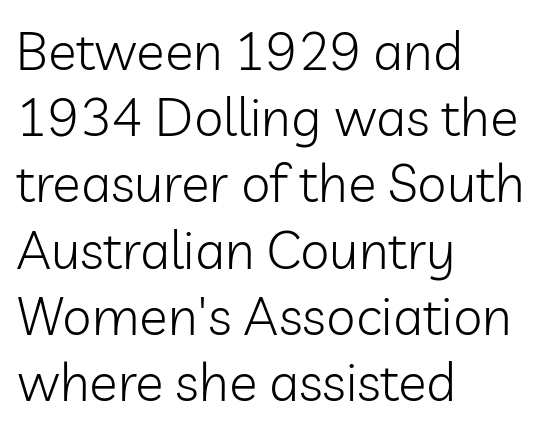
Unbolded letterforms with no extra heft. Designer's note — italics off, roman on. Honestly, there is no underline to notice here at all. If you drew a ruler down the left edge, every line would touch it.
